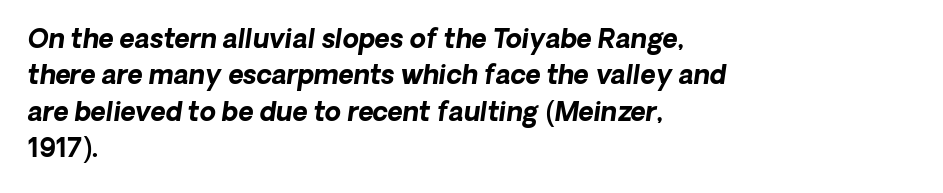
{"bold": "yes", "underline": "no", "align": "left", "line_spacing": "normal", "line_spacing_ratio": 1.4, "letter_spacing": "normal", "letter_spacing_em": 0.0, "glyph_px": 26}
